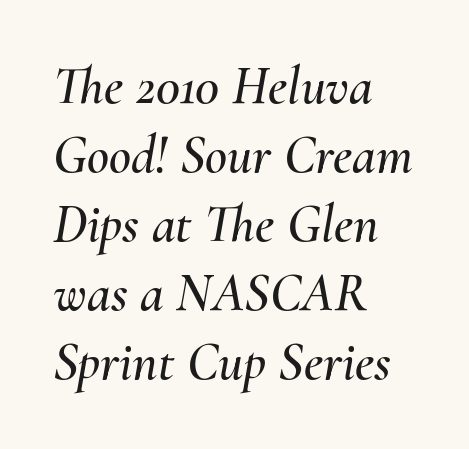
Q: Is the text italic (slanted)? A: Yes, it leans right by about 10 degrees.
Q: Is the text underlined? A: No.
Q: How is the paragraph aligned? A: Left-aligned.
Q: Is the spacing between letters normal or unusually wide? A: Normal.
Q: Is the spacing between lines tight, normal or loose? A: Normal.
Q: Width (condensed, normal, or wide)? A: Normal.
Q: Stroke contrast? A: Medium.
Q: x-height? A: Small.
Q: Monospaced? A: No.
